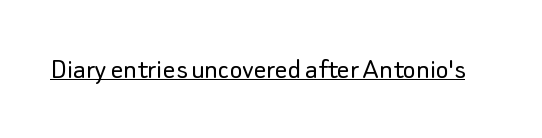
{"serif": "no", "italic": "no", "bold": "no", "weight": "light", "width": "normal", "stroke_contrast": "low", "x_height": "small", "monospaced": "no", "underline": "yes", "letter_spacing": "normal", "letter_spacing_em": 0.0, "glyph_px": 31}
